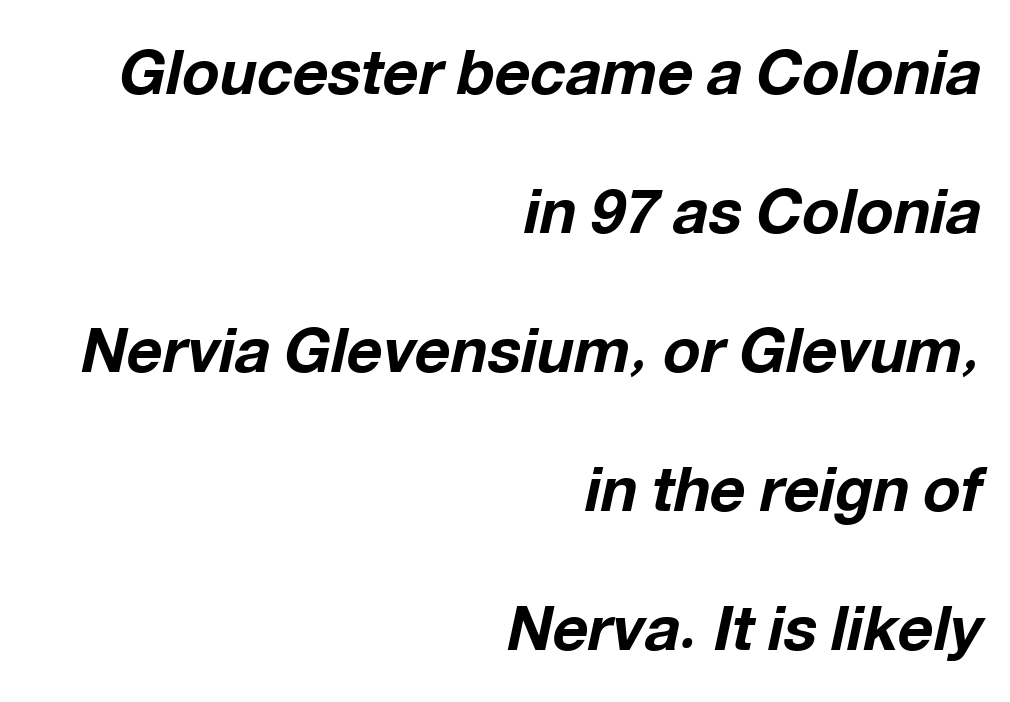
The rendering uses natural spacing where letterforms have individual widths. This rendering leaves character spacing at its baseline value. Italic: yes, the glyphs are oblique. Chunky letters — that's bold for sure.
